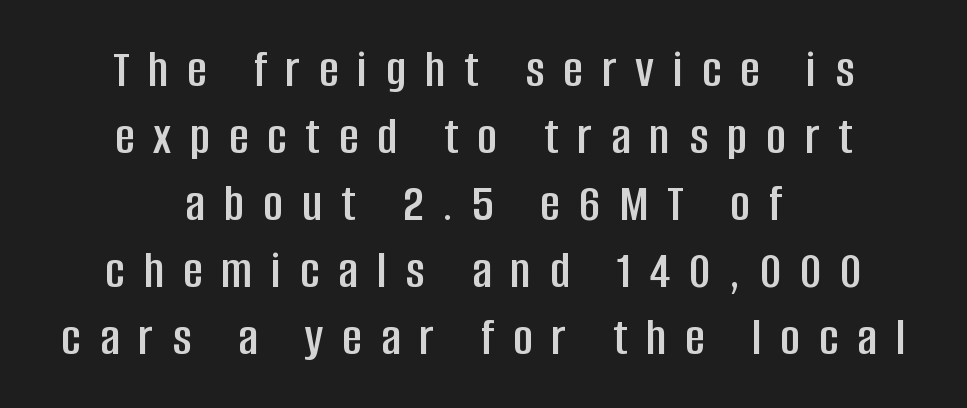
Q: Is the text italic (slanted)? A: No, it is upright.
Q: Is the typeface a serif or a sans-serif typeface? A: Sans-serif.
Q: Is the text underlined? A: No.
Q: How is the paragraph aligned? A: Centered.
Q: Is the spacing between letters normal or unusually wide? A: Unusually wide.
Q: Width (condensed, normal, or wide)? A: Condensed.
Q: Stroke contrast? A: Low.
Q: x-height? A: Large.
Q: Monospaced? A: No.
